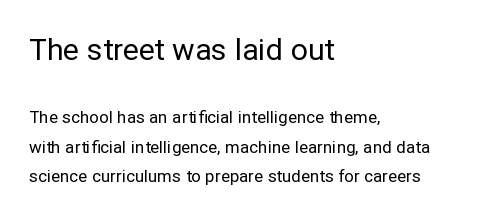
Q: Is the text bold? A: No.
Q: Is the text italic (slanted)? A: No, it is upright.
Q: Is the typeface a serif or a sans-serif typeface? A: Sans-serif.
Q: Is the text underlined? A: No.
Q: How is the paragraph aligned? A: Left-aligned.
Q: Is the spacing between letters normal or unusually wide? A: Normal.
Q: Which block of text is set in a larger size, the first (top) or the second (bottom)? A: The first (top) one.
Q: Width (condensed, normal, or wide)? A: Normal.
Q: Stroke contrast? A: Low.
Q: x-height? A: Medium.
Q: Monospaced? A: No.
